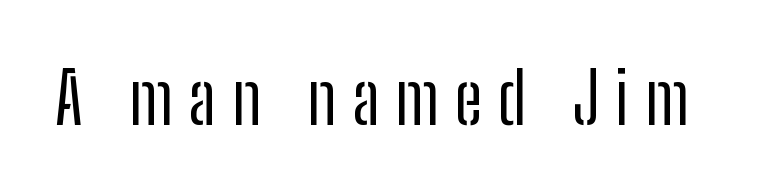
Q: Is the text bold? A: No.
Q: Is the text italic (slanted)? A: No, it is upright.
Q: Is the typeface a serif or a sans-serif typeface? A: Sans-serif.
Q: Is the text underlined? A: No.
Q: Is the spacing between letters normal or unusually wide? A: Unusually wide.
Q: Width (condensed, normal, or wide)? A: Condensed.
Q: Stroke contrast? A: Low.
Q: x-height? A: Medium.
Q: Monospaced? A: No.
